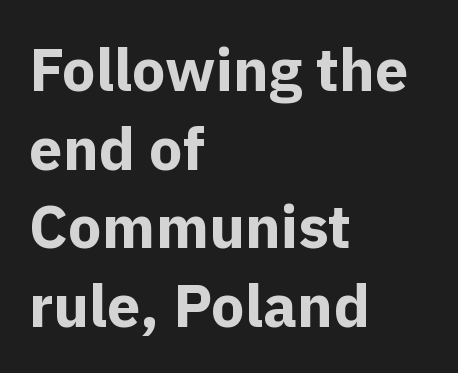
Q: Is the text bold? A: Yes.
Q: Is the text italic (slanted)? A: No, it is upright.
Q: Is the typeface a serif or a sans-serif typeface? A: Sans-serif.
Q: Is the text underlined? A: No.
Q: How is the paragraph aligned? A: Left-aligned.
Q: Is the spacing between letters normal or unusually wide? A: Normal.
Q: Is the spacing between lines tight, normal or loose? A: Normal.
Q: Width (condensed, normal, or wide)? A: Normal.
Q: x-height? A: Medium.
Q: Monospaced? A: No.
